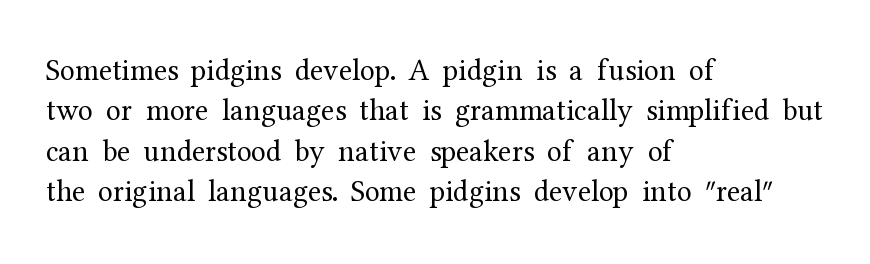
Q: Is the text bold? A: No.
Q: Is the text italic (slanted)? A: No, it is upright.
Q: Is the typeface a serif or a sans-serif typeface? A: Serif.
Q: Is the text underlined? A: No.
Q: How is the paragraph aligned? A: Left-aligned.
Q: Is the spacing between letters normal or unusually wide? A: Normal.
Q: Is the spacing between lines tight, normal or loose? A: Normal.
Q: Width (condensed, normal, or wide)? A: Normal.
Q: Stroke contrast? A: Medium.
Q: x-height? A: Medium.
Q: Monospaced? A: No.
